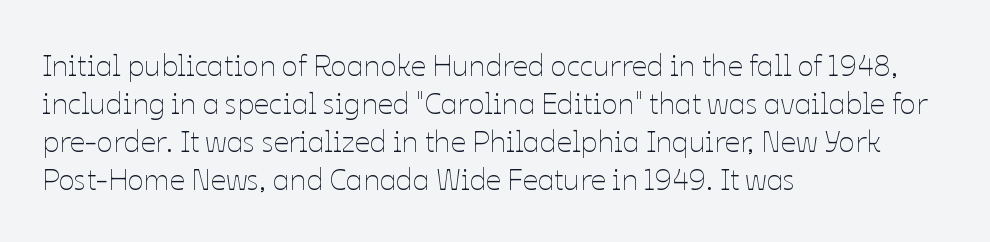
{"italic": "no", "bold": "no", "weight": "thin", "width": "normal", "stroke_contrast": "low", "x_height": "medium", "monospaced": "no", "underline": "no", "align": "left", "line_spacing": "normal", "line_spacing_ratio": 1.27, "letter_spacing": "normal", "letter_spacing_em": 0.0, "glyph_px": 30}
